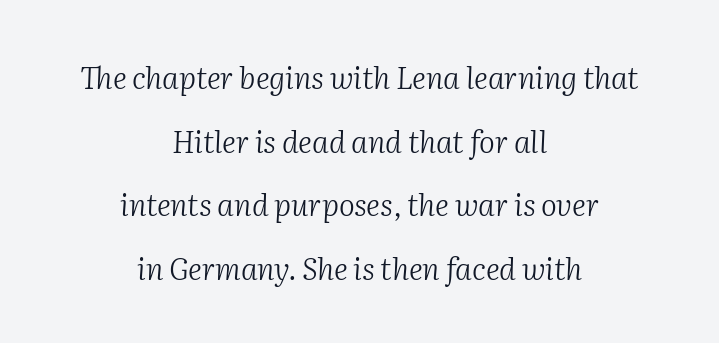
Q: Is the text bold? A: No.
Q: Is the text italic (slanted)? A: Yes, it leans right by about 2 degrees.
Q: Is the typeface a serif or a sans-serif typeface? A: Serif.
Q: Is the text underlined? A: No.
Q: How is the paragraph aligned? A: Centered.
Q: Is the spacing between letters normal or unusually wide? A: Normal.
Q: Is the spacing between lines tight, normal or loose? A: Loose.
Q: Width (condensed, normal, or wide)? A: Normal.
Q: Stroke contrast? A: Medium.
Q: x-height? A: Medium.
Q: Monospaced? A: No.
